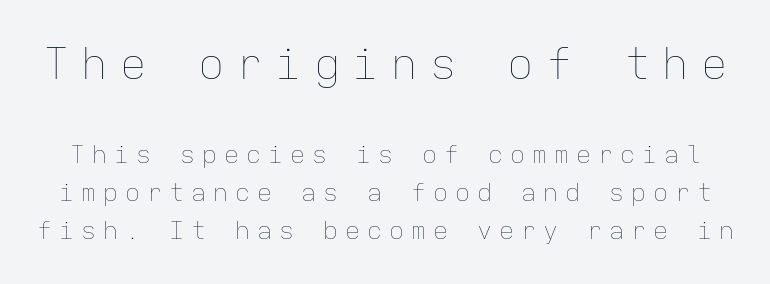
This sample keeps an unexceptional amount of space between lines. Nobody drew a line under any word here. In terms of posture, this sample is upright. Note the uniform advance width — an 'i' takes as much space as an 'm'. The first block has been scaled up relative to the second.
